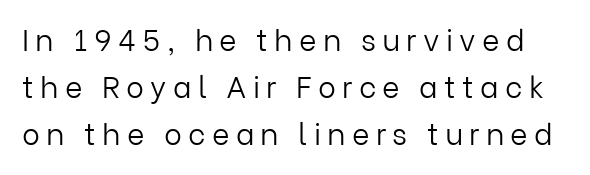
{"serif": "no", "italic": "no", "bold": "no", "weight": "light", "width": "normal", "stroke_contrast": "low", "x_height": "medium", "monospaced": "no", "underline": "no", "line_spacing": "normal", "line_spacing_ratio": 1.56, "letter_spacing": "wide", "letter_spacing_em": 0.21, "glyph_px": 30}
